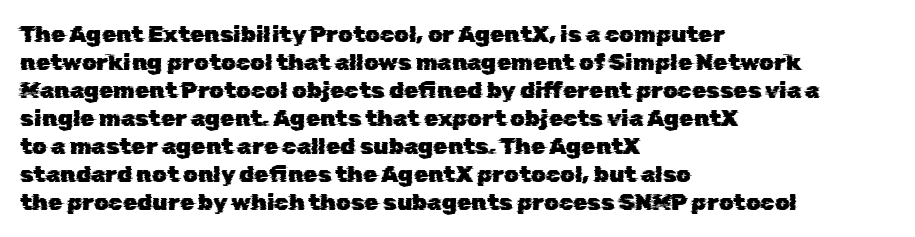
Q: Is the text underlined? A: No.
Q: How is the paragraph aligned? A: Left-aligned.
Q: Is the spacing between letters normal or unusually wide? A: Normal.
